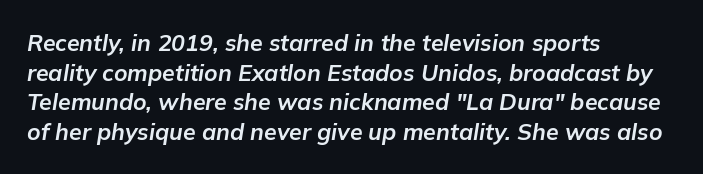
Rule under the text: the space is simply empty. The passage shown has conventional tracking throughout. This sample uses an oblique cut, with every glyph tilted off the vertical. This sample keeps an unexceptional amount of space between lines. Teacher's note: observe the even left margin — that is flush-left alignment.
